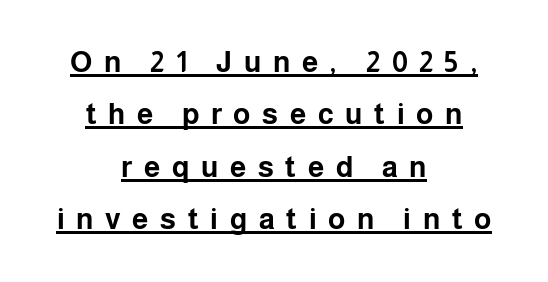
{"serif": "no", "italic": "no", "bold": "yes", "weight": "bold", "width": "normal", "stroke_contrast": "low", "x_height": "medium", "monospaced": "no", "underline": "yes", "align": "center", "line_spacing_ratio": 1.81, "letter_spacing": "wide", "letter_spacing_em": 0.4, "glyph_px": 29}
